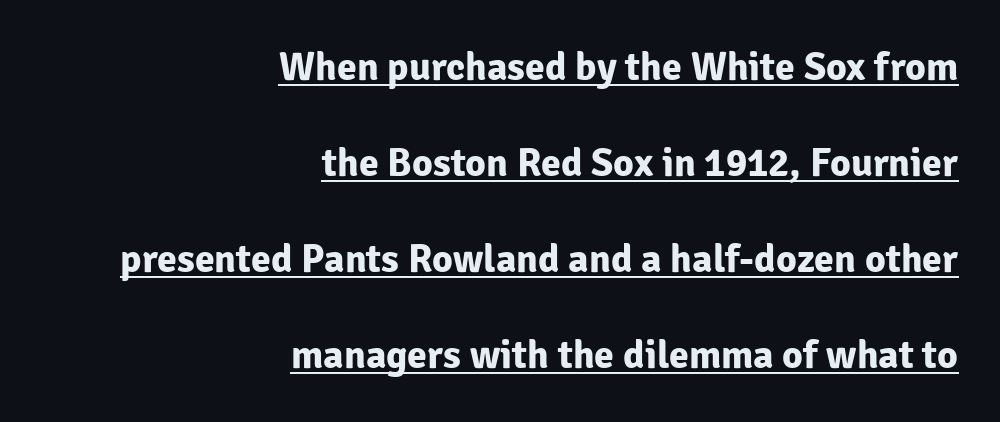
Q: Is the text bold? A: Yes.
Q: Is the text italic (slanted)? A: No, it is upright.
Q: Is the typeface a serif or a sans-serif typeface? A: Sans-serif.
Q: Is the text underlined? A: Yes.
Q: How is the paragraph aligned? A: Right-aligned.
Q: Is the spacing between letters normal or unusually wide? A: Normal.
Q: Is the spacing between lines tight, normal or loose? A: Loose.
Q: Width (condensed, normal, or wide)? A: Normal.
Q: Stroke contrast? A: Low.
Q: x-height? A: Medium.
Q: Monospaced? A: No.
